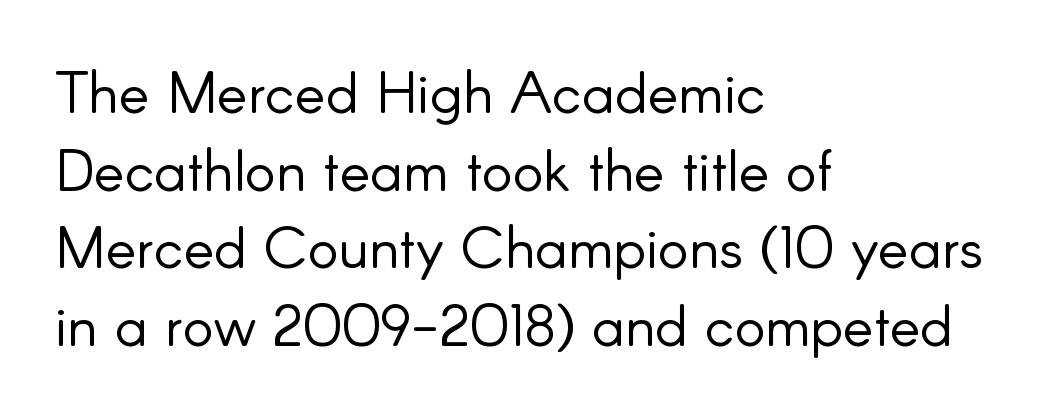
The image shows 58 px light sans-serif type, upright; set left-aligned, normal line spacing (1.34x), normal letter spacing, not underlined; low stroke contrast and a small x-height.
